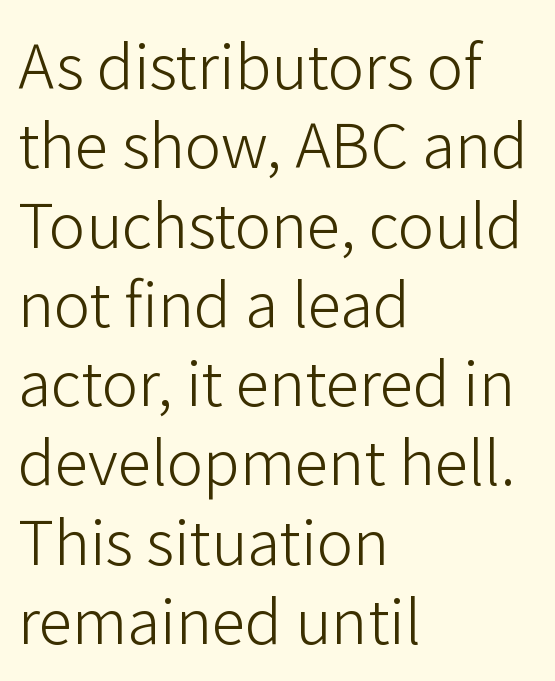
The axis of the letterforms is exactly vertical. Underline: absent. To sum up the face: it is a sans, with no serifs. Horizontally, the lines are justified to the leading edge only. Looks like regular typesetting: each glyph gets only the width it needs. Line spacing here is normal.
